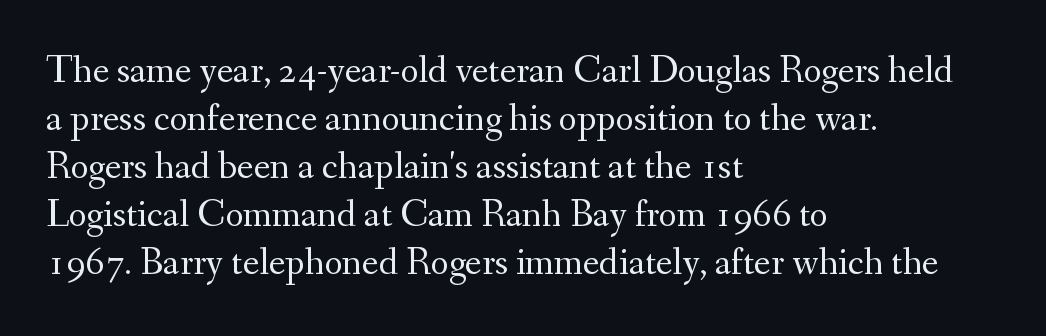
{"serif": "yes", "italic": "no", "bold": "no", "weight": "regular", "width": "normal", "stroke_contrast": "medium", "x_height": "small", "monospaced": "no", "underline": "no", "align": "left", "line_spacing_ratio": 1.23, "letter_spacing": "normal", "letter_spacing_em": 0.0, "glyph_px": 39}
